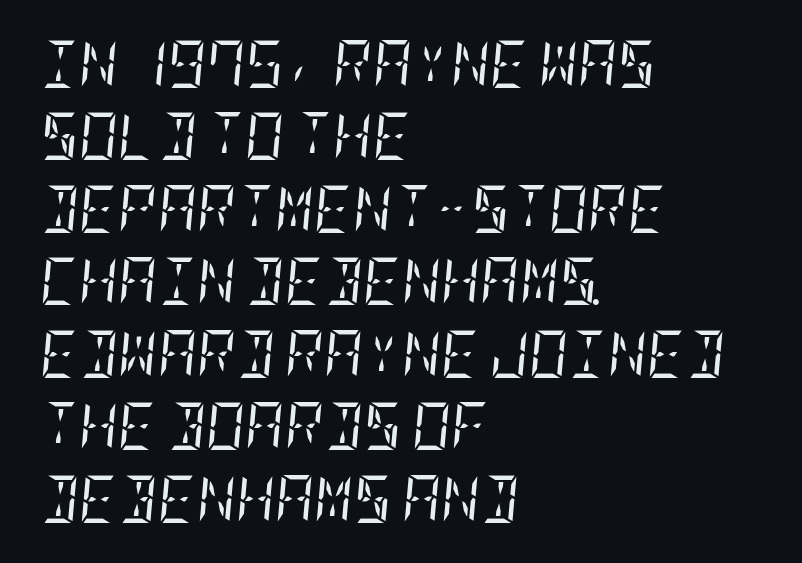
Q: Is the text bold? A: No.
Q: Is the text italic (slanted)? A: Yes, it leans right by about 5 degrees.
Q: Is the typeface a serif or a sans-serif typeface? A: Serif.
Q: Is the text underlined? A: No.
Q: How is the paragraph aligned? A: Left-aligned.
Q: Is the spacing between letters normal or unusually wide? A: Normal.
Q: Is the spacing between lines tight, normal or loose? A: Normal.
Q: Width (condensed, normal, or wide)? A: Condensed.
Q: Stroke contrast? A: Low.
Q: x-height? A: Large.
